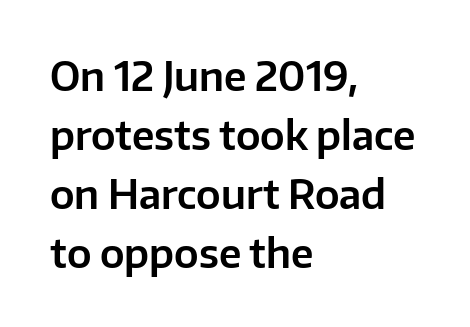
{"serif": "no", "italic": "no", "width": "normal", "stroke_contrast": "low", "x_height": "medium", "monospaced": "no", "underline": "no", "align": "left", "line_spacing": "normal", "line_spacing_ratio": 1.51, "letter_spacing": "normal", "letter_spacing_em": 0.0, "glyph_px": 39}
